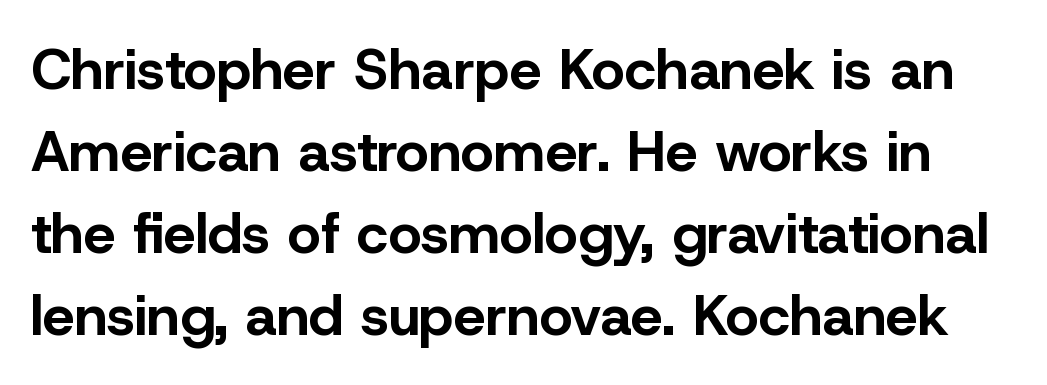
The image shows 57 px bold sans-serif type, upright; set normal line spacing (1.44x), normal letter spacing, not underlined; low stroke contrast and a medium x-height.
